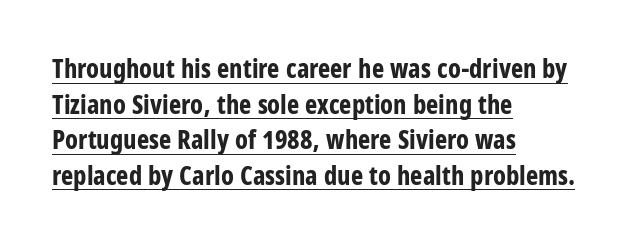
The image shows 26 px bold type, upright; set left-aligned, normal line spacing (1.37x), normal letter spacing, underlined.
